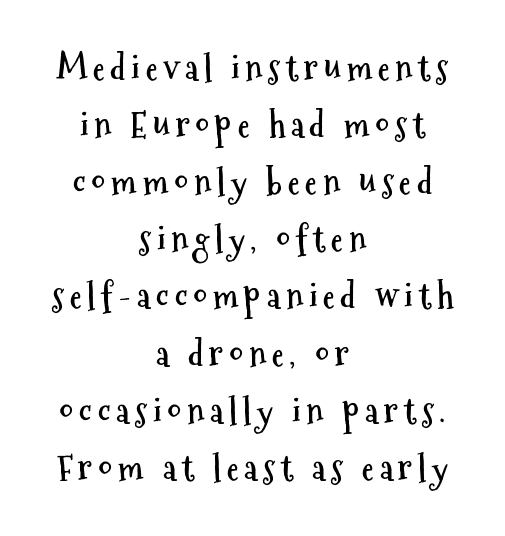
Q: Is the text bold? A: Yes.
Q: Is the text italic (slanted)? A: No, it is upright.
Q: Is the typeface a serif or a sans-serif typeface? A: Sans-serif.
Q: Is the text underlined? A: No.
Q: How is the paragraph aligned? A: Centered.
Q: Is the spacing between lines tight, normal or loose? A: Normal.
Q: Width (condensed, normal, or wide)? A: Condensed.
Q: Stroke contrast? A: Medium.
Q: x-height? A: Medium.
Q: Monospaced? A: No.
